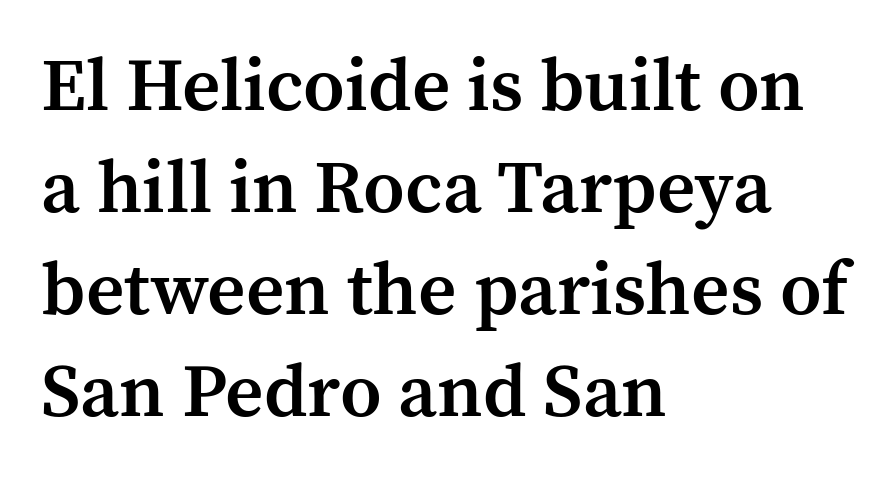
Q: Is the text bold? A: Semi-bold.
Q: Is the text italic (slanted)? A: No, it is upright.
Q: Is the typeface a serif or a sans-serif typeface? A: Serif.
Q: Is the text underlined? A: No.
Q: How is the paragraph aligned? A: Left-aligned.
Q: Is the spacing between letters normal or unusually wide? A: Normal.
Q: Is the spacing between lines tight, normal or loose? A: Normal.
Q: Width (condensed, normal, or wide)? A: Normal.
Q: Stroke contrast? A: Medium.
Q: x-height? A: Medium.
Q: Monospaced? A: No.
